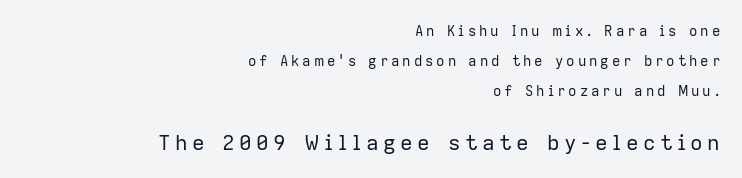
The later block is typeset at a bigger size than the earlier block. Leading is clearly above the norm, producing a sparse column. Loose tracking; the words dissolve into strings of separated letters. A light-to-regular cut is what we see here. This is roman type, the default non-slanted kind.
